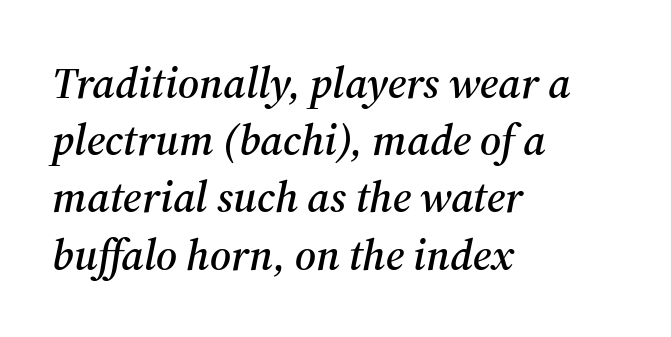
{"serif": "yes", "italic": "yes", "lean": "right", "slant_degrees": 12, "width": "normal", "stroke_contrast": "medium", "x_height": "medium", "monospaced": "no", "underline": "no", "align": "left", "line_spacing": "normal", "line_spacing_ratio": 1.3, "letter_spacing": "normal", "letter_spacing_em": 0.0, "glyph_px": 44}
